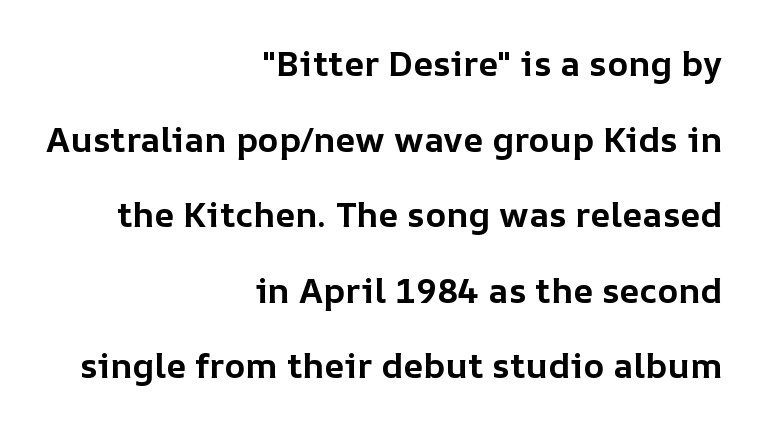
This sample has the flowing, uneven cadence of proportional lettering. Caption: bold face, heavy strokes. The block of text is sparse from top to bottom, with ample space between rows. No word sits above an underline.
